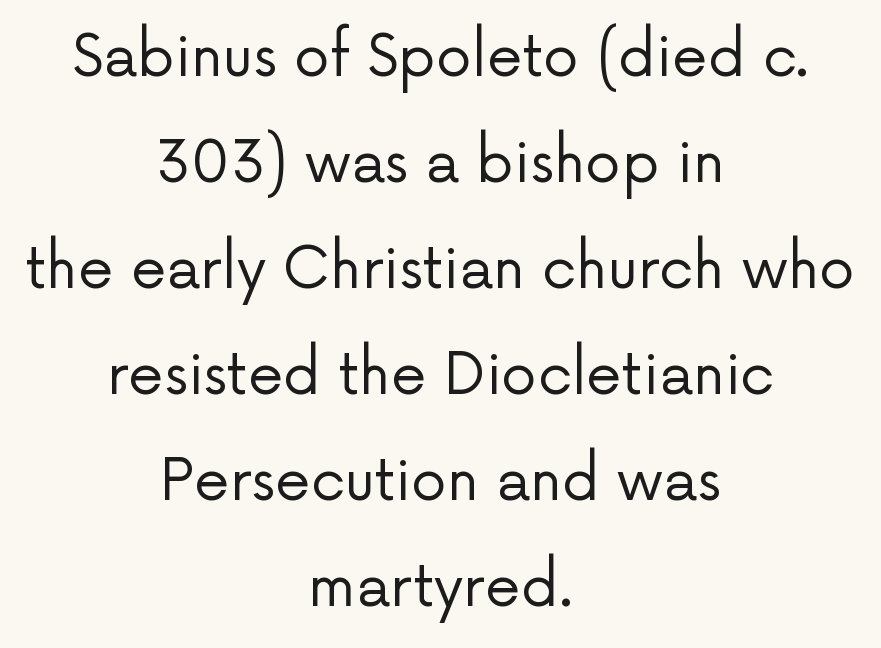
Inter-character spacing is left at the font's built-in metrics. The type family on display is of the sans-serif kind. Style check: upright. The font is comparable to plain body text, perhaps lighter. The foot of each line stays bare and open. Spacing verdict: proportional, widths tailored to each character.
